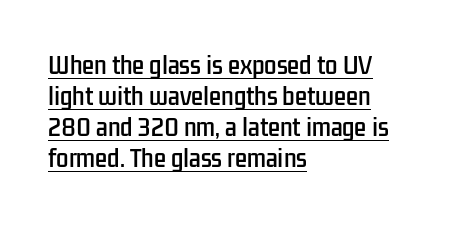
The image shows 22 px text type, upright; set left-aligned, normal line spacing (1.41x), normal letter spacing, underlined.
